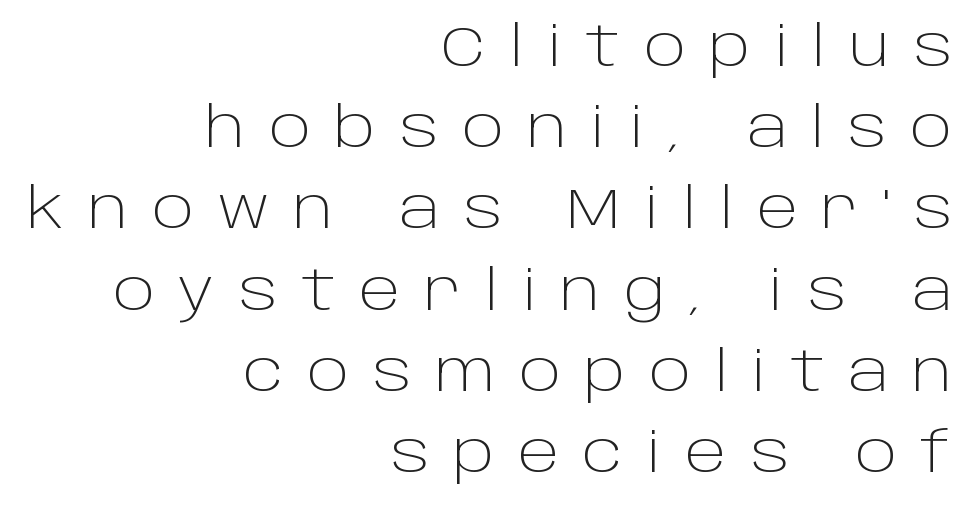
The image shows 56 px light sans-serif type, upright; set right-aligned, normal line spacing (1.45x), unusually wide letter spacing (+0.42 em), not underlined; low stroke contrast and a large x-height.
